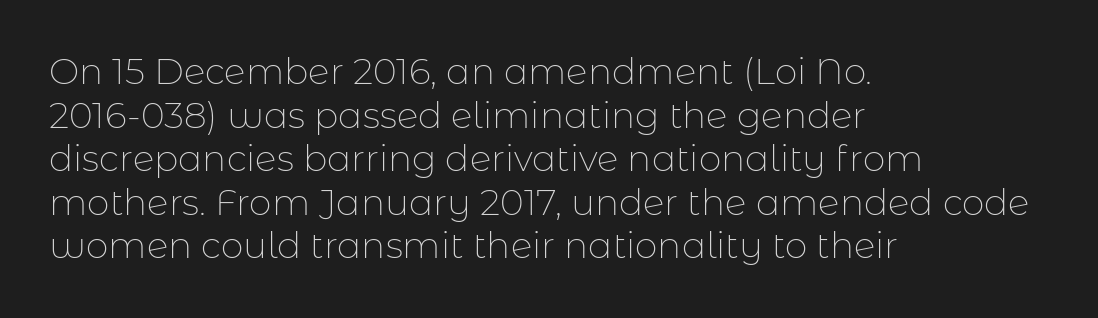
Q: Is the text bold? A: No.
Q: Is the text italic (slanted)? A: No, it is upright.
Q: Is the typeface a serif or a sans-serif typeface? A: Sans-serif.
Q: Is the text underlined? A: No.
Q: How is the paragraph aligned? A: Left-aligned.
Q: Is the spacing between letters normal or unusually wide? A: Normal.
Q: Width (condensed, normal, or wide)? A: Normal.
Q: Stroke contrast? A: Low.
Q: x-height? A: Medium.
Q: Monospaced? A: No.
